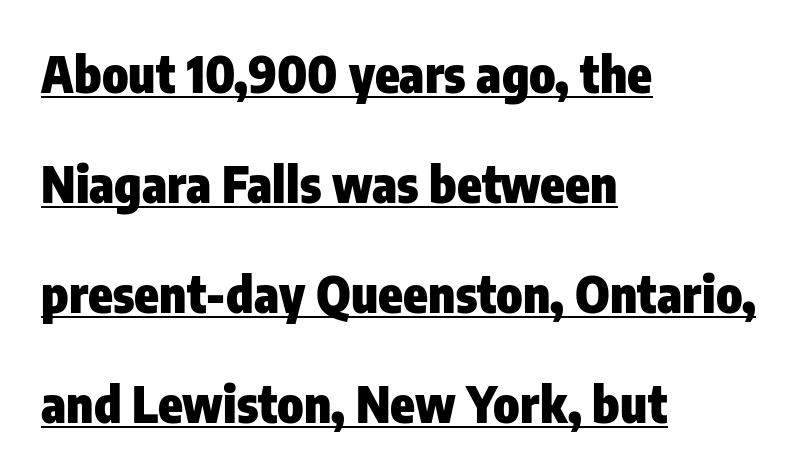
{"serif": "no", "italic": "no", "bold": "yes", "weight": "heavy", "width": "condensed", "stroke_contrast": "low", "x_height": "medium", "monospaced": "no", "underline": "yes", "align": "left", "line_spacing": "loose", "line_spacing_ratio": 2.2, "letter_spacing": "normal", "letter_spacing_em": 0.0, "glyph_px": 50}
